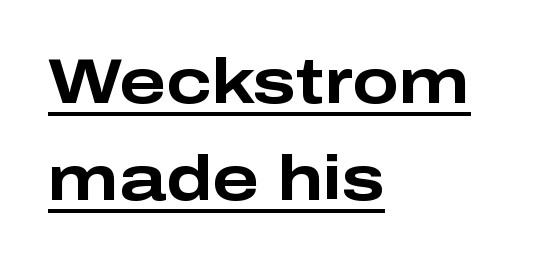
{"serif": "no", "italic": "no", "bold": "yes", "weight": "bold", "width": "wide", "stroke_contrast": "low", "x_height": "medium", "monospaced": "no", "underline": "yes", "align": "left", "line_spacing": "normal", "line_spacing_ratio": 1.56, "letter_spacing": "normal", "letter_spacing_em": 0.0, "glyph_px": 62}
